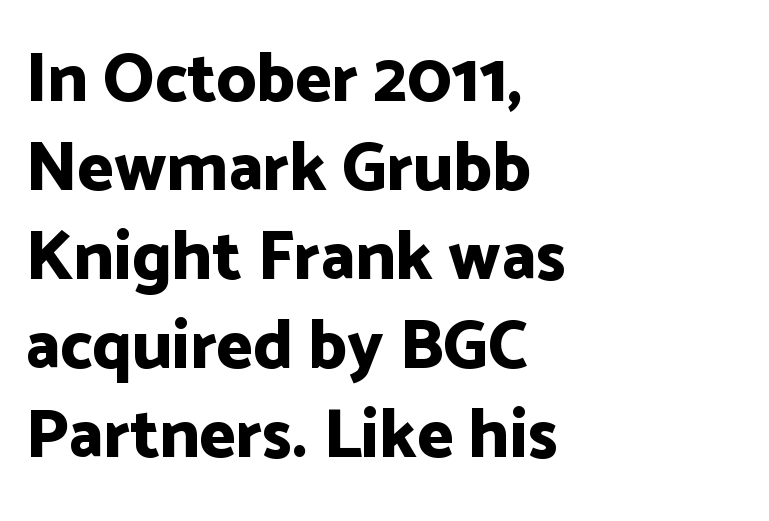
Q: Is the text bold? A: Yes.
Q: Is the text italic (slanted)? A: No, it is upright.
Q: Is the typeface a serif or a sans-serif typeface? A: Sans-serif.
Q: Is the text underlined? A: No.
Q: How is the paragraph aligned? A: Left-aligned.
Q: Is the spacing between letters normal or unusually wide? A: Normal.
Q: Is the spacing between lines tight, normal or loose? A: Normal.
Q: Width (condensed, normal, or wide)? A: Normal.
Q: Stroke contrast? A: Low.
Q: x-height? A: Medium.
Q: Monospaced? A: No.
